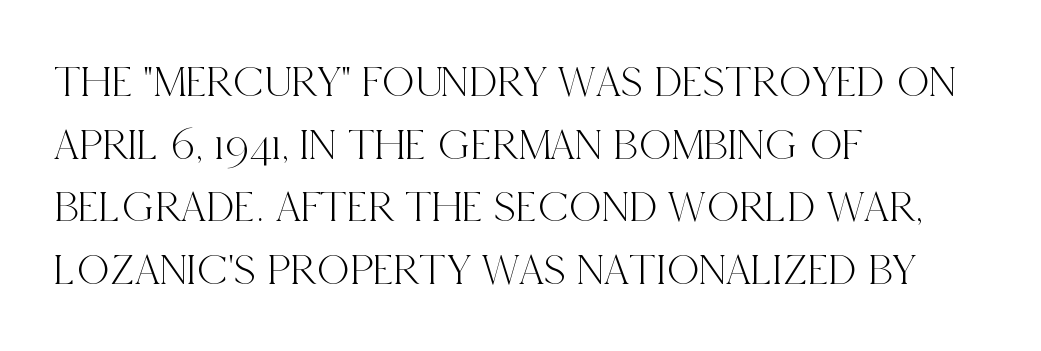
Check where the strokes stop: tiny serifs finish them off. Character widths vary here, with narrow letters taking less room than wide ones. Is the block centered? No — it sits flush against the left margin. When letters stand straight like this, we call the style roman or upright. The foot of each line stays bare and open.
